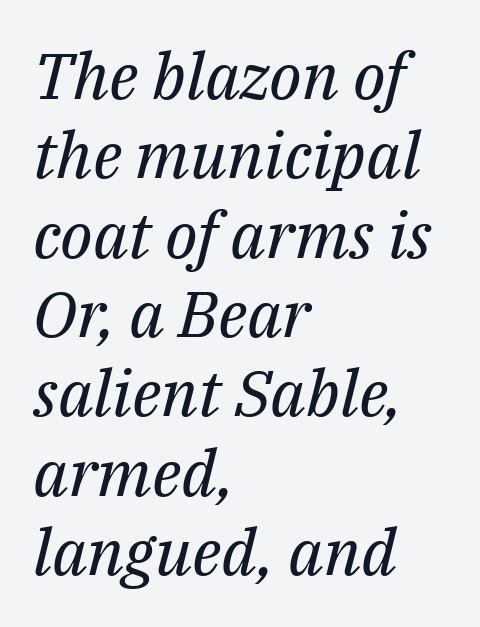
Q: Is the text bold? A: No.
Q: Is the text italic (slanted)? A: Yes, it leans right by about 14 degrees.
Q: Is the typeface a serif or a sans-serif typeface? A: Serif.
Q: Is the text underlined? A: No.
Q: How is the paragraph aligned? A: Left-aligned.
Q: Is the spacing between letters normal or unusually wide? A: Normal.
Q: Width (condensed, normal, or wide)? A: Normal.
Q: Stroke contrast? A: Medium.
Q: x-height? A: Medium.
Q: Monospaced? A: No.
